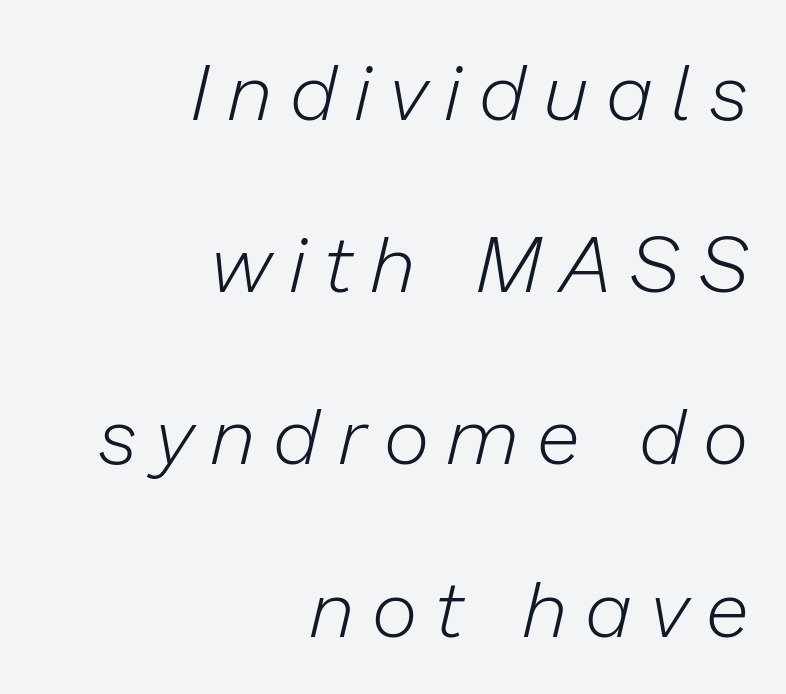
Q: Is the text bold? A: No.
Q: Is the text italic (slanted)? A: Yes, it leans right by about 13 degrees.
Q: Is the text underlined? A: No.
Q: How is the paragraph aligned? A: Right-aligned.
Q: Is the spacing between letters normal or unusually wide? A: Unusually wide.
Q: Is the spacing between lines tight, normal or loose? A: Loose.
Q: Width (condensed, normal, or wide)? A: Normal.
Q: Stroke contrast? A: Low.
Q: x-height? A: Medium.
Q: Monospaced? A: No.
